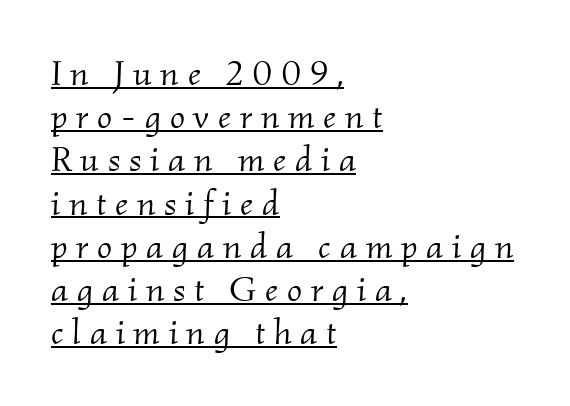
The image shows 36 px light serif type, italic (leaning right); set left-aligned, line spacing 1.2x, unusually wide letter spacing (+0.24 em), underlined; medium stroke contrast and a small x-height.
